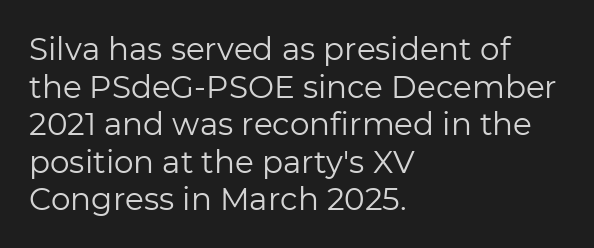
The image shows 31 px regular-weight sans-serif type, upright; set left-aligned, line spacing 1.21x, normal letter spacing, not underlined; low stroke contrast and a medium x-height.
